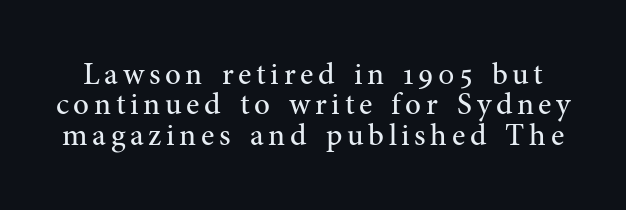
{"serif": "yes", "italic": "no", "bold": "no", "weight": "regular", "width": "normal", "stroke_contrast": "medium", "x_height": "medium", "monospaced": "no", "underline": "no", "line_spacing": "tight", "line_spacing_ratio": 0.98, "glyph_px": 31}
